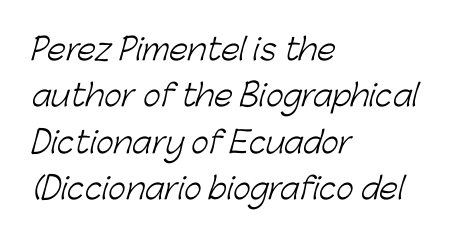
Is the stroke heavy? The answer is a plain regular-or-lighter. The passage shown has conventional tracking throughout. Think of a printed novel: that variable character pitch is what you see here. Where is the straight margin? On the left. A typesetter would call this leading conventional body-copy spacing.
